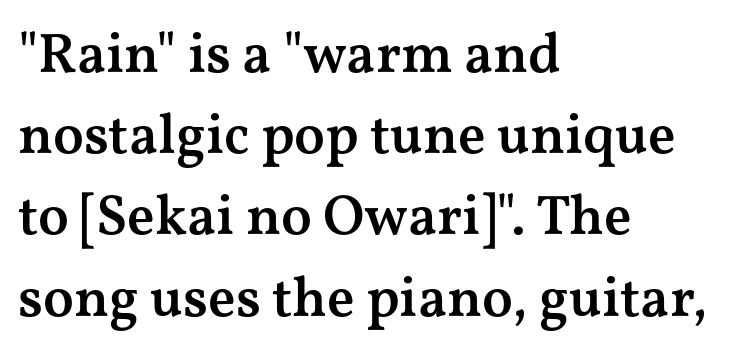
Q: Is the text bold? A: Semi-bold.
Q: Is the text italic (slanted)? A: No, it is upright.
Q: Is the typeface a serif or a sans-serif typeface? A: Serif.
Q: Is the text underlined? A: No.
Q: How is the paragraph aligned? A: Left-aligned.
Q: Is the spacing between letters normal or unusually wide? A: Normal.
Q: Is the spacing between lines tight, normal or loose? A: Normal.
Q: Width (condensed, normal, or wide)? A: Wide.
Q: Stroke contrast? A: Medium.
Q: x-height? A: Medium.
Q: Monospaced? A: No.
